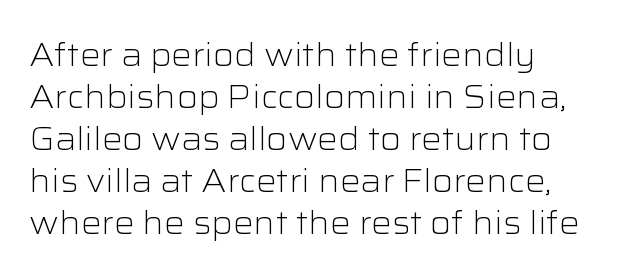
Observe the absence of serifs on each vertical stroke in this sample. Quick note: underline off. Weight: not bold — regular or lighter. Spacing verdict: proportional, widths tailored to each character. These lines stack with their left ends in a neat column.
